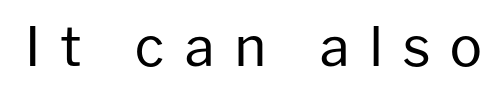
{"serif": "no", "italic": "no", "bold": "no", "weight": "regular", "width": "normal", "stroke_contrast": "low", "x_height": "medium", "monospaced": "no", "underline": "no", "letter_spacing": "wide", "letter_spacing_em": 0.36, "glyph_px": 54}
